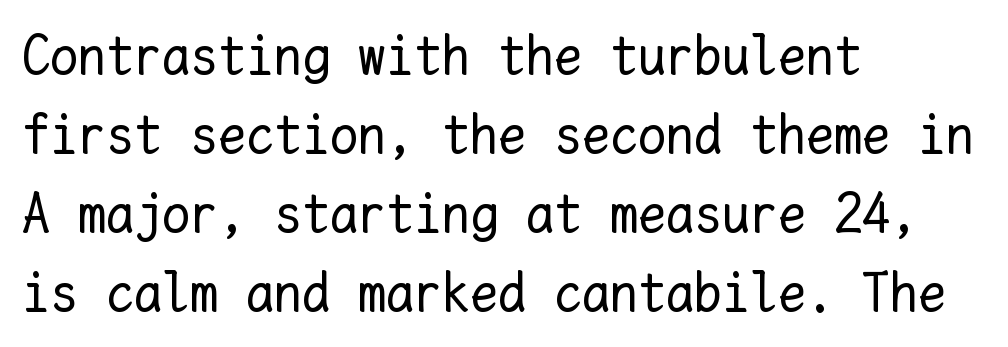
The image shows 56 px regular-weight type, upright, monospaced; set left-aligned, normal line spacing (1.41x), normal letter spacing, not underlined; low stroke contrast and a medium x-height.
